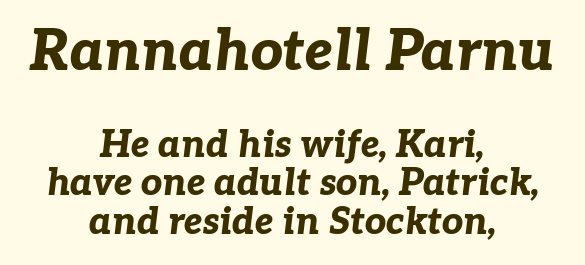
Q: Is the text bold? A: Yes.
Q: Is the text italic (slanted)? A: Yes, it leans right by about 7 degrees.
Q: Is the text underlined? A: No.
Q: How is the paragraph aligned? A: Centered.
Q: Is the spacing between letters normal or unusually wide? A: Normal.
Q: Is the spacing between lines tight, normal or loose? A: Tight.
Q: Which block of text is set in a larger size, the first (top) or the second (bottom)? A: The first (top) one.
Q: Width (condensed, normal, or wide)? A: Normal.
Q: Stroke contrast? A: Low.
Q: x-height? A: Medium.
Q: Monospaced? A: No.
